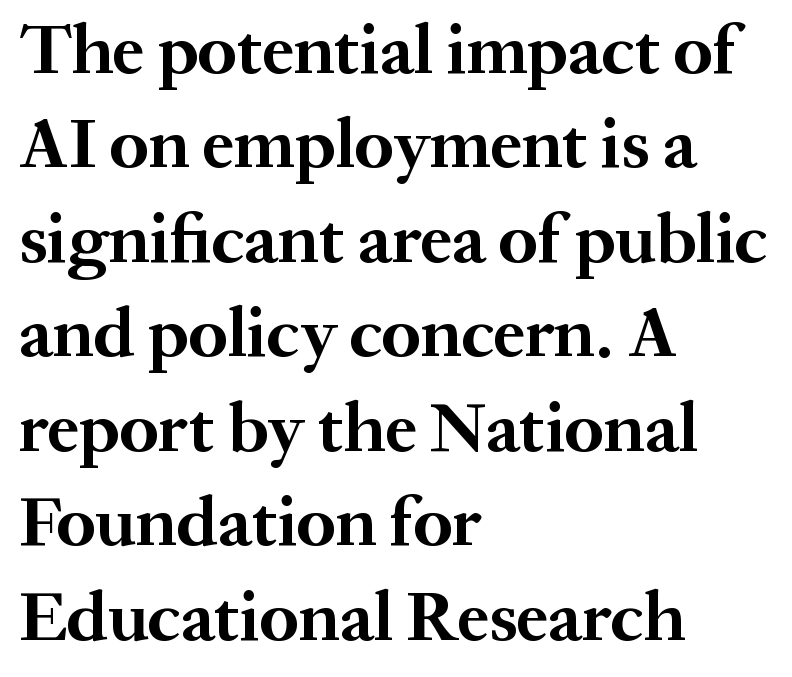
{"serif": "yes", "italic": "no", "bold": "yes", "weight": "bold", "width": "normal", "stroke_contrast": "medium", "x_height": "medium", "monospaced": "no", "underline": "no", "align": "left", "line_spacing": "normal", "line_spacing_ratio": 1.33, "letter_spacing": "normal", "letter_spacing_em": 0.0, "glyph_px": 71}
